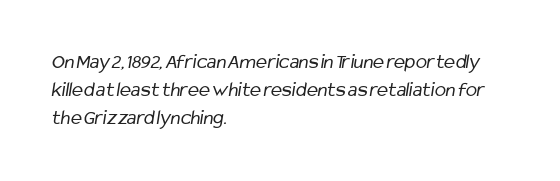
The image shows 21 px text type; set left-aligned, normal line spacing (1.34x), normal letter spacing, not underlined.
